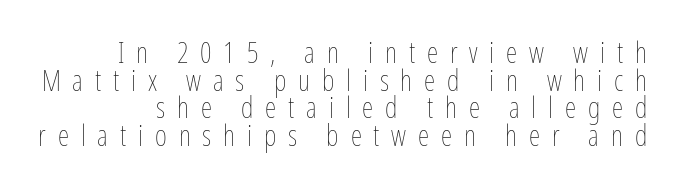
You could not count columns in this text — the font is proportionally spaced. No chunkiness to these letters — they're not bold. One glance says dense: line gaps are narrower than usual. Layout note: lines flush right. Words appear elongated and porous because spacing is wide. The gap between lines stays unmarked.
